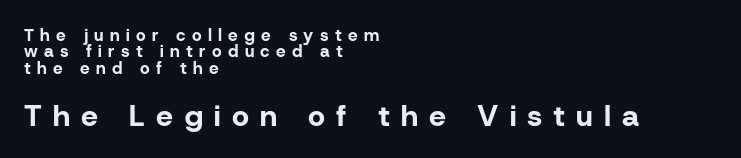
The image shows 30 px bold sans-serif type, upright; set left-aligned, tight line spacing (0.96x), unusually wide letter spacing (+0.37 em), not underlined; the second (bottom) block is 1.76x larger; low stroke contrast and a medium x-height.
